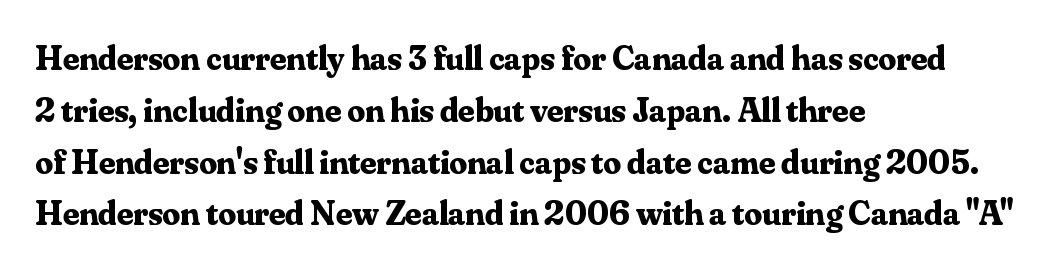
{"serif": "yes", "italic": "no", "bold": "yes", "weight": "bold", "width": "normal", "stroke_contrast": "medium", "x_height": "small", "monospaced": "no", "underline": "no", "align": "left", "line_spacing": "normal", "line_spacing_ratio": 1.48, "letter_spacing": "normal", "letter_spacing_em": 0.0, "glyph_px": 35}
